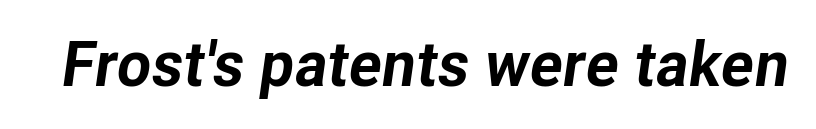
Q: Is the text bold? A: Yes.
Q: Is the text italic (slanted)? A: Yes, it leans right by about 8 degrees.
Q: Is the text underlined? A: No.
Q: Is the spacing between letters normal or unusually wide? A: Normal.
Q: Width (condensed, normal, or wide)? A: Normal.
Q: Stroke contrast? A: Low.
Q: x-height? A: Medium.
Q: Monospaced? A: No.
